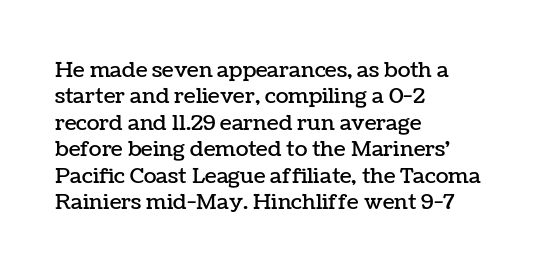
Is there much room between lines? A standard amount, neither cramped nor airy. The line texture is even and compact thanks to regular tracking. In terms of posture, this sample is upright. The paragraph has a hard left edge and a soft right edge. The strip under each line holds only bare page.
